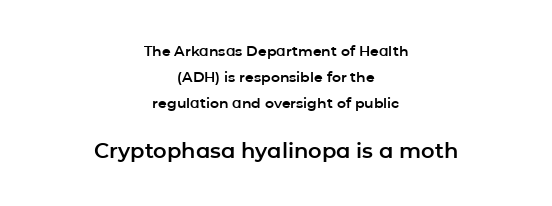
Q: Is the text italic (slanted)? A: No, it is upright.
Q: Is the text underlined? A: No.
Q: How is the paragraph aligned? A: Centered.
Q: Is the spacing between letters normal or unusually wide? A: Normal.
Q: Which block of text is set in a larger size, the first (top) or the second (bottom)? A: The second (bottom) one.
